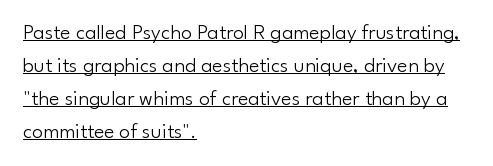
Does the leading feel generous? No, just average. Is this a heavy cut? Hardly; it is regular or lighter. Default kerning and tracking; the words read as compact shapes. Is there any slant? The stems are plumb.
